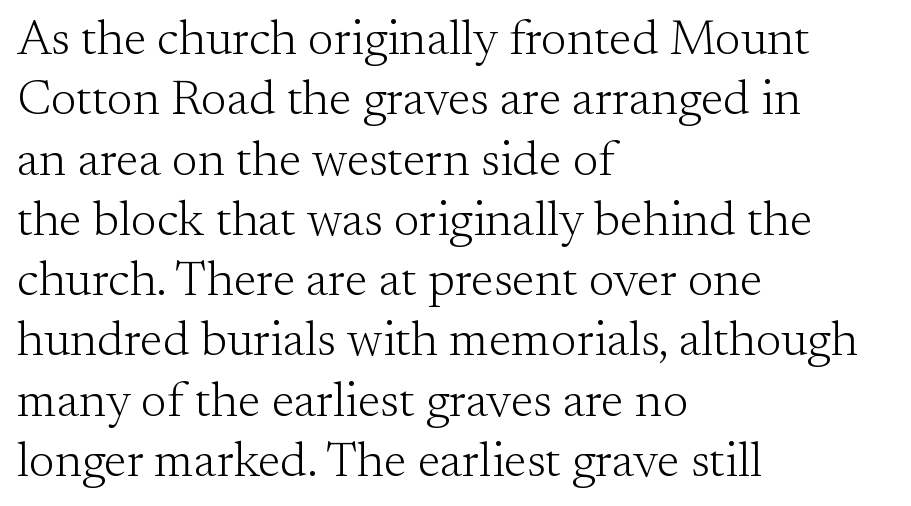
Q: Is the text bold? A: No.
Q: Is the text italic (slanted)? A: No, it is upright.
Q: Is the typeface a serif or a sans-serif typeface? A: Serif.
Q: Is the text underlined? A: No.
Q: How is the paragraph aligned? A: Left-aligned.
Q: Is the spacing between letters normal or unusually wide? A: Normal.
Q: Width (condensed, normal, or wide)? A: Normal.
Q: Stroke contrast? A: Medium.
Q: x-height? A: Small.
Q: Monospaced? A: No.
